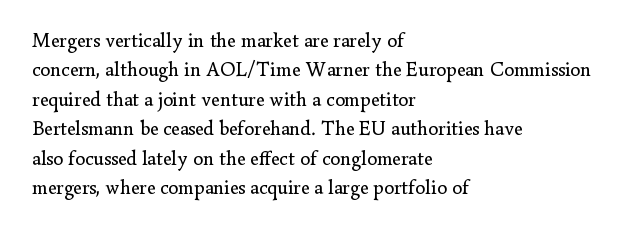
{"italic": "no", "bold": "no", "underline": "no", "align": "left", "line_spacing": "normal", "line_spacing_ratio": 1.47, "letter_spacing": "normal", "letter_spacing_em": 0.0, "glyph_px": 20}
